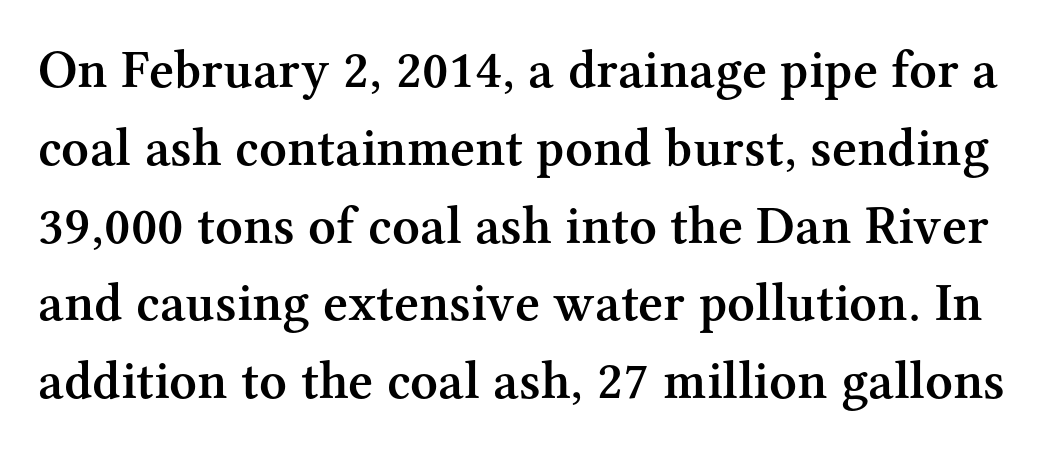
Type without underlining. This rendering employs a face with finishing strokes, i.e., a serif. The lettering holds an erect, upright posture throughout. Character widths vary here, with narrow letters taking less room than wide ones. Weight check: semibold — heavier than regular, not quite bold.
